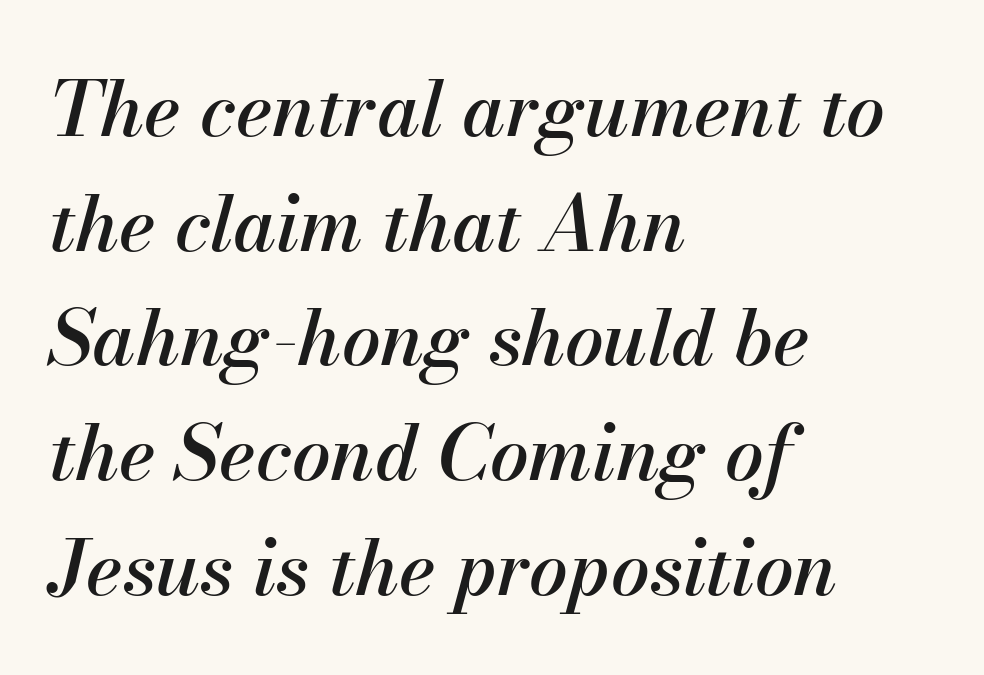
{"italic": "yes", "lean": "right", "slant_degrees": 13, "width": "normal", "stroke_contrast": "medium", "x_height": "small", "monospaced": "no", "underline": "no", "align": "left", "line_spacing": "normal", "line_spacing_ratio": 1.49, "letter_spacing": "normal", "letter_spacing_em": 0.0, "glyph_px": 77}
